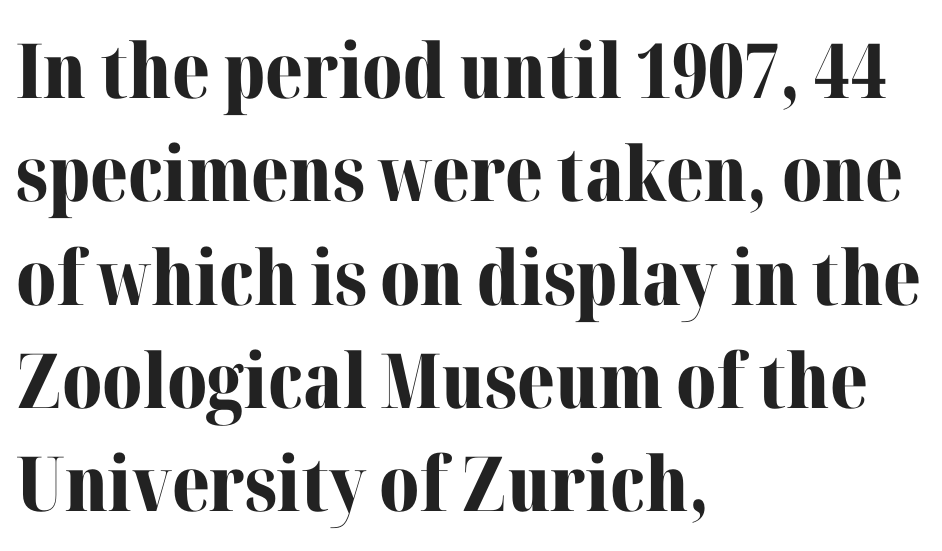
The strip under each line holds only bare page. Do the letters lean? They stand straight. A dark, heavy texture on the line: the type is bold. Nobody touched the tracking dial on this one. The type family on display is of the serif kind. The passage shown is typed in a proportional face where columns would drift.
